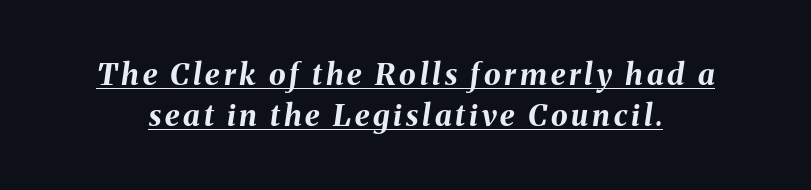
The image shows 30 px bold type, italic (leaning right); set normal line spacing (1.36x), underlined; medium stroke contrast and a medium x-height.
